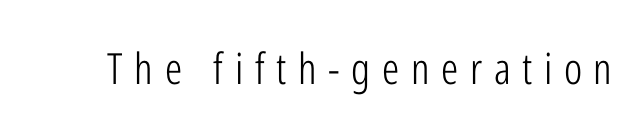
Q: Is the text bold? A: No.
Q: Is the text italic (slanted)? A: No, it is upright.
Q: Is the typeface a serif or a sans-serif typeface? A: Sans-serif.
Q: Is the text underlined? A: No.
Q: Is the spacing between letters normal or unusually wide? A: Unusually wide.
Q: Width (condensed, normal, or wide)? A: Condensed.
Q: Stroke contrast? A: Low.
Q: x-height? A: Medium.
Q: Monospaced? A: No.
